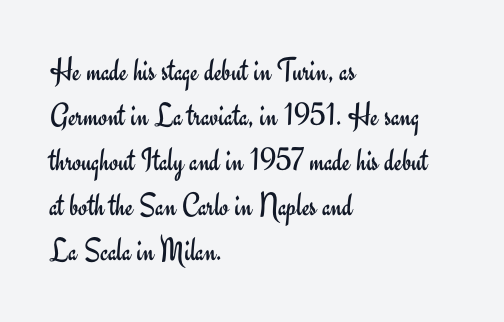
{"serif": "no", "bold": "no", "weight": "regular", "width": "normal", "stroke_contrast": "low", "x_height": "small", "monospaced": "no", "underline": "no", "align": "left", "line_spacing": "normal", "line_spacing_ratio": 1.36, "letter_spacing": "normal", "letter_spacing_em": 0.0, "glyph_px": 33}
